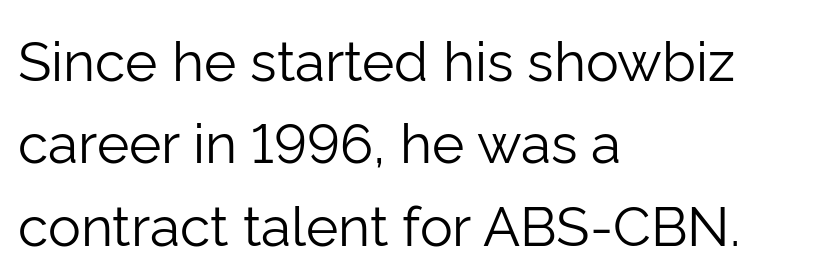
{"serif": "no", "italic": "no", "bold": "no", "weight": "light", "width": "normal", "stroke_contrast": "low", "x_height": "medium", "monospaced": "no", "underline": "no", "align": "left", "line_spacing": "normal", "line_spacing_ratio": 1.5, "letter_spacing": "normal", "letter_spacing_em": 0.0, "glyph_px": 55}
